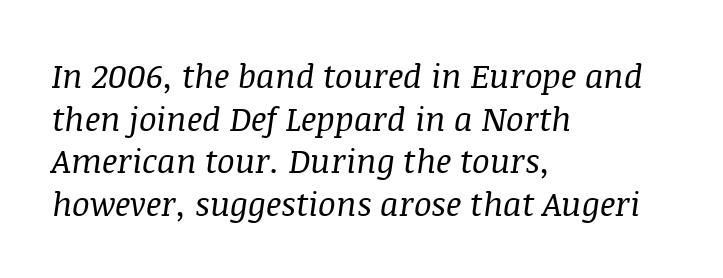
No word sits above an underline. Caption: standard tracking, unaltered. The specimen reads as italic at a glance. In terms of leading, this rendering sits right in the middle.
